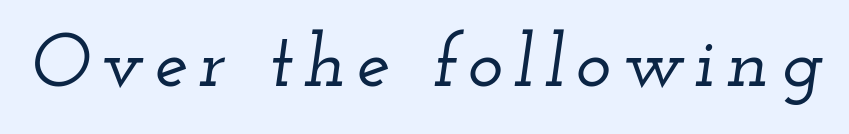
{"serif": "yes", "italic": "yes", "lean": "right", "slant_degrees": 12, "width": "wide", "stroke_contrast": "low", "x_height": "small", "monospaced": "no", "underline": "no", "glyph_px": 75}
